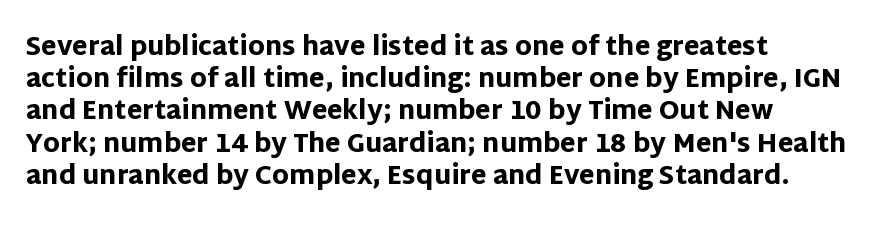
Does the weight exceed regular? Yes, all the way to bold. The passage shown is not underscored anywhere. Vertically, the passage feels balanced, rows spaced as you'd expect. Characters follow at the spacing the type designer built in. In terms of posture, this sample is upright.
